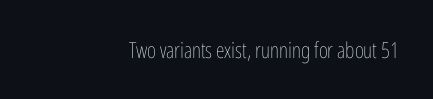
Q: Is the text bold? A: No.
Q: Is the text italic (slanted)? A: No, it is upright.
Q: Is the text underlined? A: No.
Q: How is the paragraph aligned? A: Right-aligned.
Q: Is the spacing between letters normal or unusually wide? A: Normal.
